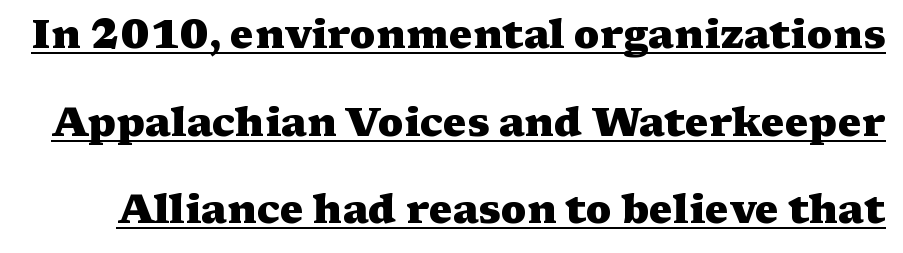
The image shows 40 px heavy, wide serif type, upright; set loose line spacing (2.19x), normal letter spacing, underlined; medium stroke contrast and a medium x-height.
